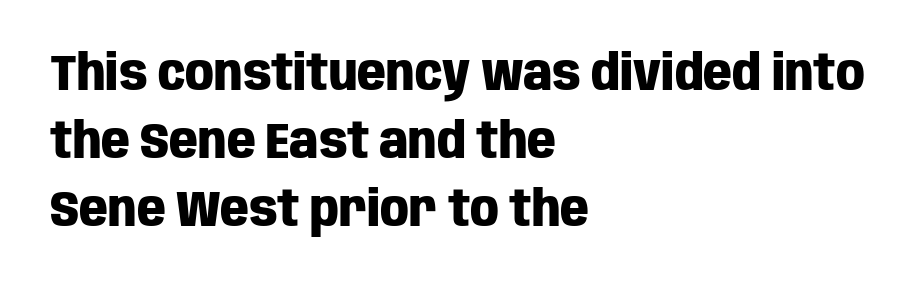
{"serif": "no", "italic": "no", "bold": "yes", "weight": "heavy", "width": "condensed", "stroke_contrast": "low", "x_height": "large", "monospaced": "no", "underline": "no", "align": "left", "line_spacing": "normal", "line_spacing_ratio": 1.36, "letter_spacing": "normal", "letter_spacing_em": 0.0, "glyph_px": 50}
